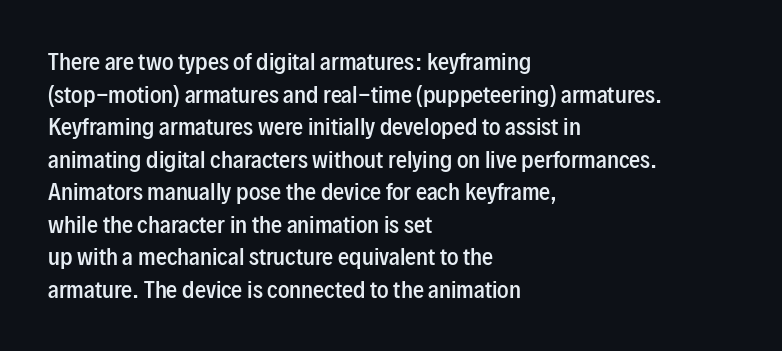
Q: Is the text bold? A: Semi-bold.
Q: Is the text italic (slanted)? A: No, it is upright.
Q: Is the text underlined? A: No.
Q: How is the paragraph aligned? A: Left-aligned.
Q: Is the spacing between letters normal or unusually wide? A: Normal.
Q: Is the spacing between lines tight, normal or loose? A: Normal.
